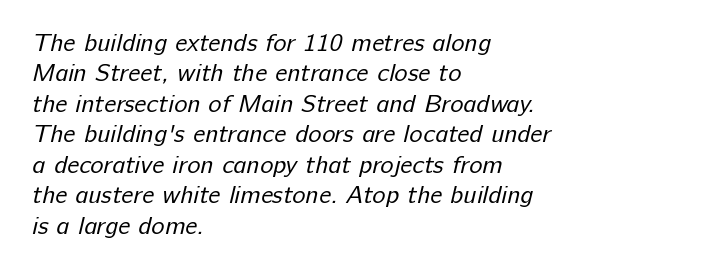
The letters look calm and open, with moderate or lighter stems. Does extra space separate the letters? No, they use regular spacing. Rule under the text: the space is simply empty. Left-aligned paragraph, ragged on the right.
